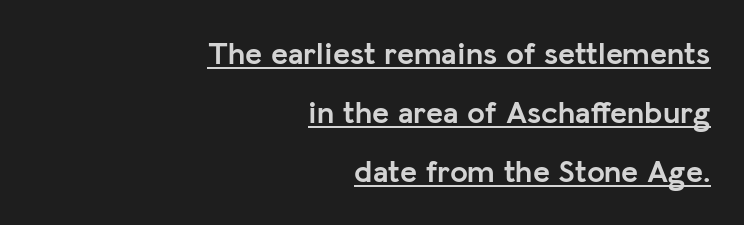
The sample has been set heavy, in full bold. Think of a printed novel: that variable character pitch is what you see here. The passage shown has conventional tracking throughout. The typesetter has applied underlining to the passage shown. Horizontally, the lines are justified to the trailing edge only. This is roman type, the default non-slanted kind.
